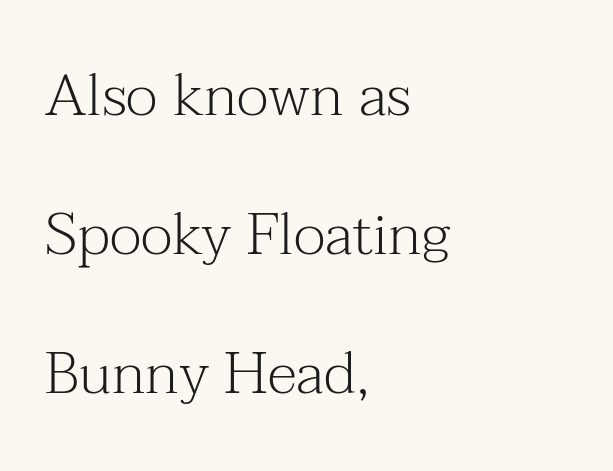
One-word summary of the alignment: left. The baseline area is clear. Stroke mass is kept to a normal reading level or below. You could fit nearly another row in the gap between these rows. Font category for this specimen: serif. Default kerning and tracking; the words read as compact shapes.
